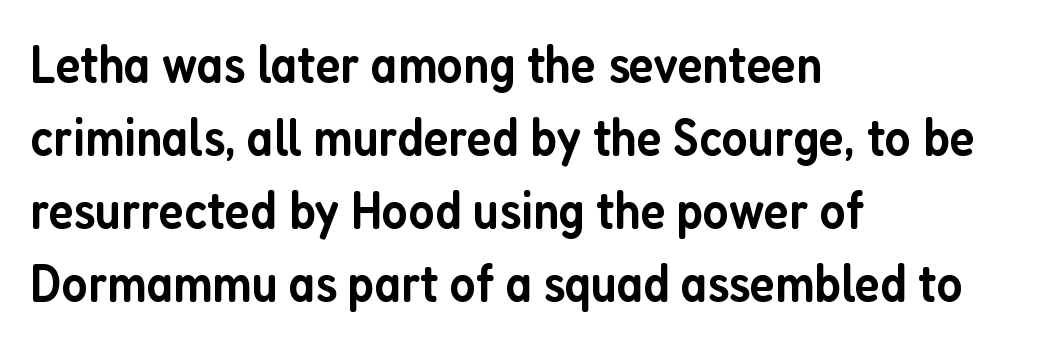
A semibold gives these letters moderate extra thickness, short of bold. A typesetter would call this leading conventional body-copy spacing. Note the varied advance widths — an 'i' is clearly narrower than an 'm'. The typography opts for an upright posture over an oblique one. Glyph-to-glyph distance matches everyday printed text. The words here are not underlined.
